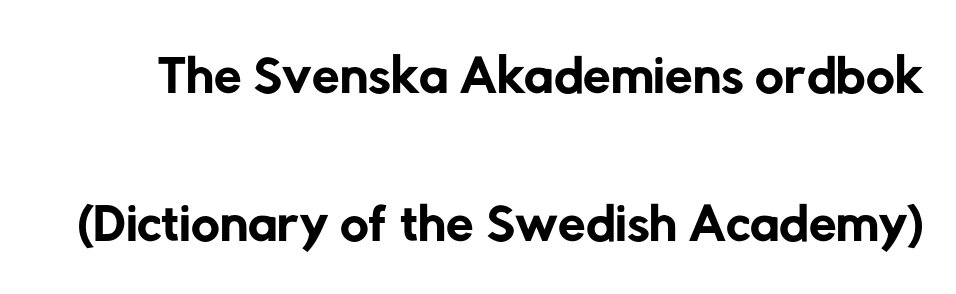
{"serif": "no", "bold": "no", "weight": "regular", "width": "normal", "stroke_contrast": "low", "x_height": "medium", "monospaced": "no", "underline": "no", "line_spacing_ratio": 1.85, "letter_spacing": "normal", "letter_spacing_em": 0.0, "glyph_px": 80}
